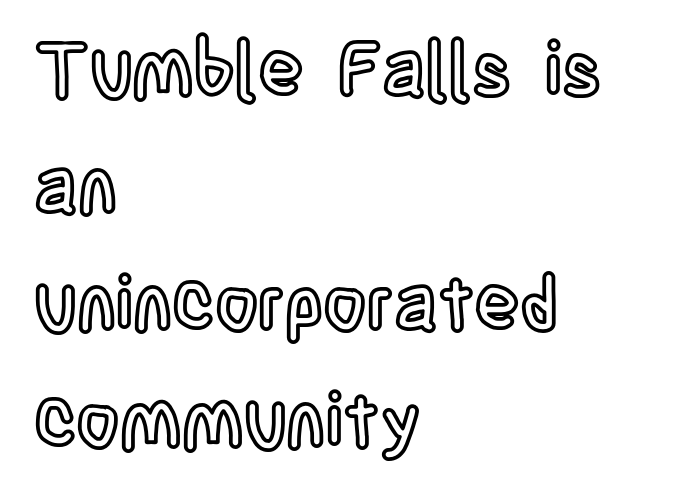
Q: Is the text italic (slanted)? A: No, it is upright.
Q: Is the text underlined? A: No.
Q: How is the paragraph aligned? A: Left-aligned.
Q: Is the spacing between letters normal or unusually wide? A: Normal.
Q: Is the spacing between lines tight, normal or loose? A: Normal.
Q: Width (condensed, normal, or wide)? A: Condensed.
Q: x-height? A: Large.
Q: Monospaced? A: No.
